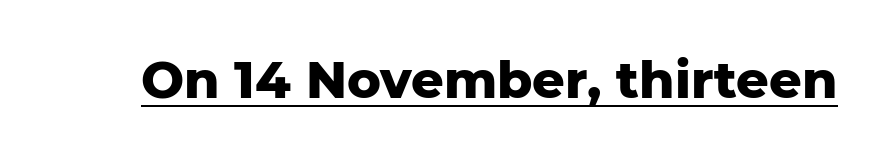
The designer went with a sans here, leaving each stem footless. Think of a printed novel: that variable character pitch is what you see here. The rendered words wear a rule along their underside. Rendered with straight, roman letterforms. Bold? Absolutely — the strokes are thick and heavy. Tracking value appears to be zero — textbook default spacing.
